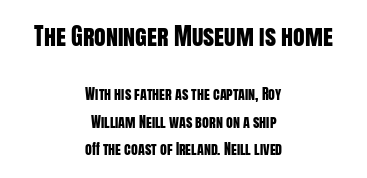
{"italic": "no", "underline": "no", "align": "center", "line_spacing": "loose", "line_spacing_ratio": 1.96, "letter_spacing": "normal", "letter_spacing_em": 0.0, "larger_block": "first", "size_ratio": 1.71, "glyph_px": 24}
